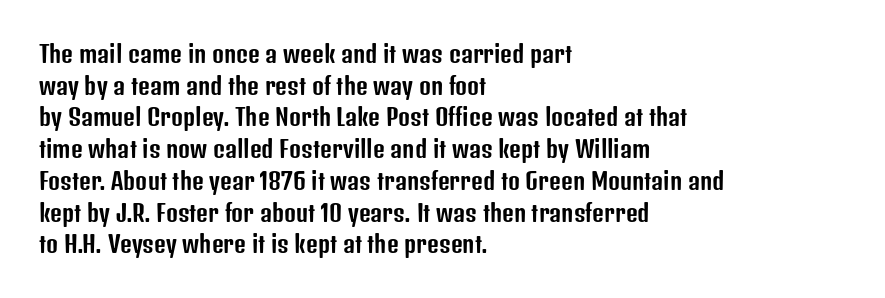
Q: Is the text italic (slanted)? A: No, it is upright.
Q: Is the text underlined? A: No.
Q: How is the paragraph aligned? A: Left-aligned.
Q: Is the spacing between letters normal or unusually wide? A: Normal.
Q: Is the spacing between lines tight, normal or loose? A: Normal.
